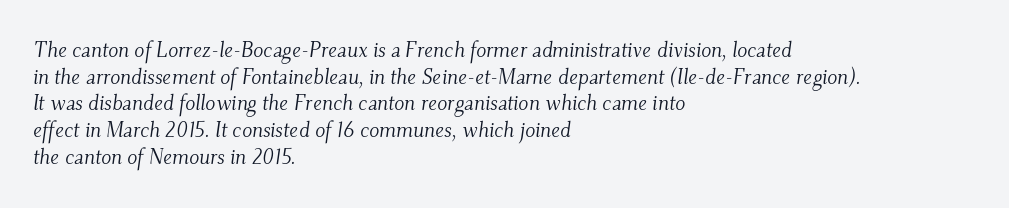
Q: Is the text bold? A: No.
Q: Is the text italic (slanted)? A: Yes, it leans right by about 9 degrees.
Q: Is the text underlined? A: No.
Q: How is the paragraph aligned? A: Left-aligned.
Q: Is the spacing between letters normal or unusually wide? A: Normal.
Q: Is the spacing between lines tight, normal or loose? A: Normal.
